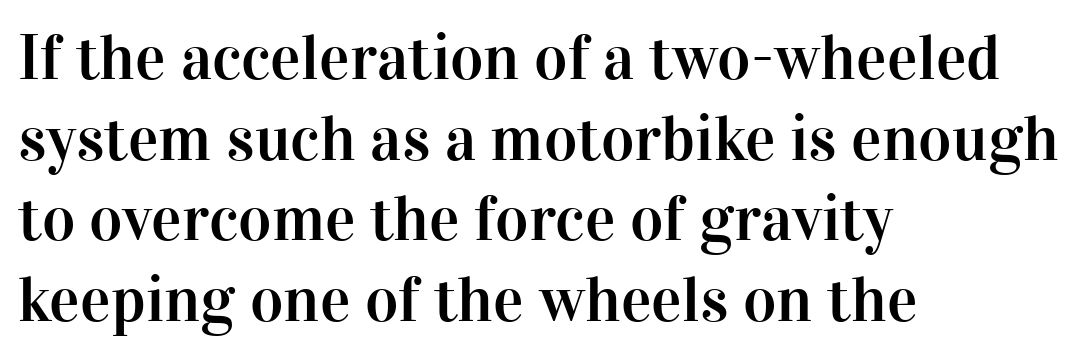
Q: Is the text italic (slanted)? A: No, it is upright.
Q: Is the typeface a serif or a sans-serif typeface? A: Serif.
Q: Is the text underlined? A: No.
Q: How is the paragraph aligned? A: Left-aligned.
Q: Is the spacing between letters normal or unusually wide? A: Normal.
Q: Is the spacing between lines tight, normal or loose? A: Normal.
Q: Width (condensed, normal, or wide)? A: Normal.
Q: Stroke contrast? A: High.
Q: x-height? A: Medium.
Q: Monospaced? A: No.
